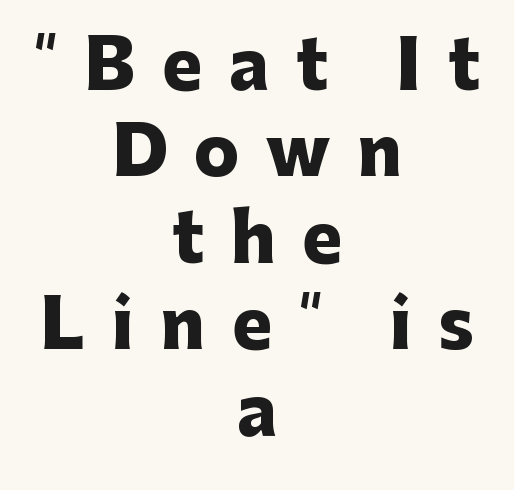
The image shows 67 px heavy sans-serif type, upright; set centered, normal line spacing (1.29x), unusually wide letter spacing (+0.4 em), not underlined; low stroke contrast and a medium x-height.
